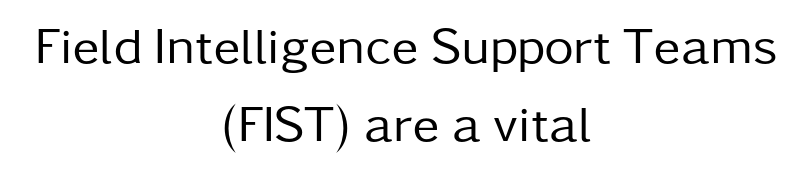
{"serif": "no", "italic": "no", "bold": "no", "weight": "regular", "width": "normal", "stroke_contrast": "low", "x_height": "medium", "monospaced": "no", "underline": "no", "align": "center", "line_spacing": "normal", "line_spacing_ratio": 1.53, "letter_spacing": "normal", "letter_spacing_em": 0.0, "glyph_px": 51}
